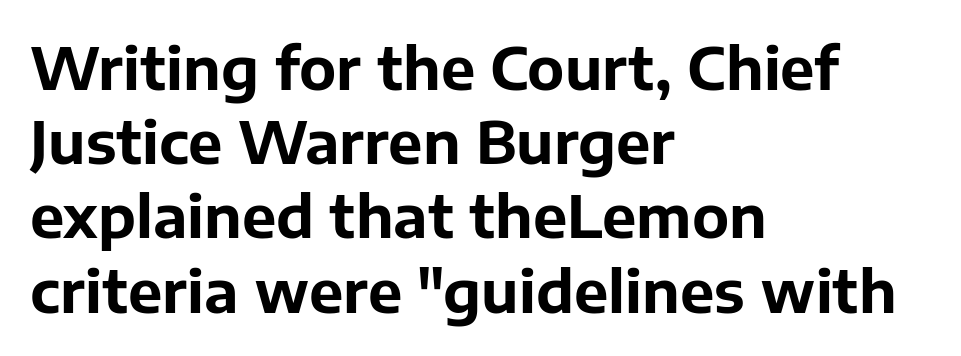
{"serif": "no", "italic": "no", "bold": "yes", "weight": "bold", "width": "normal", "stroke_contrast": "low", "x_height": "medium", "monospaced": "no", "underline": "no", "align": "left", "line_spacing": "normal", "line_spacing_ratio": 1.28, "letter_spacing": "normal", "letter_spacing_em": 0.0, "glyph_px": 58}
